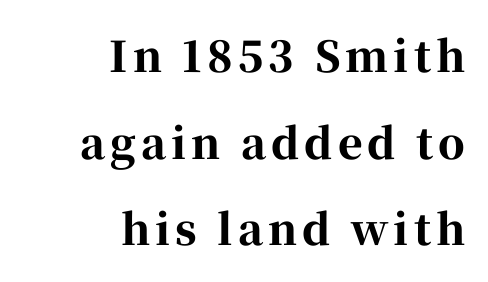
The image shows 42 px bold serif type, upright; set right-aligned, loose line spacing (2.06x), not underlined; high stroke contrast and a medium x-height.
